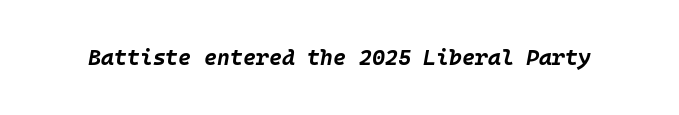
The image shows 22 px bold type, italic (leaning right); set normal letter spacing, not underlined.
